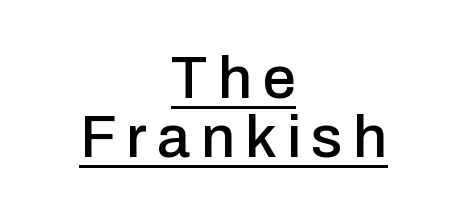
A typesetter would call this proportional, since set widths differ per character. Font category for this specimen: sans-serif. Each line is balanced around a shared central axis. The words here are underlined.
